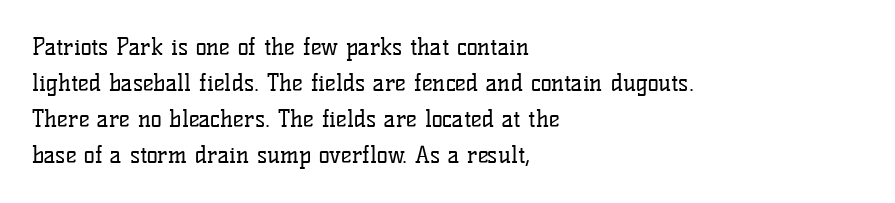
Nothing unusual about the tracking: characters are spaced as the font intends. The typesetter chose a ragged-right arrangement here. Vertical strokes here are truly vertical. In terms of leading, this rendering sits right in the middle.
